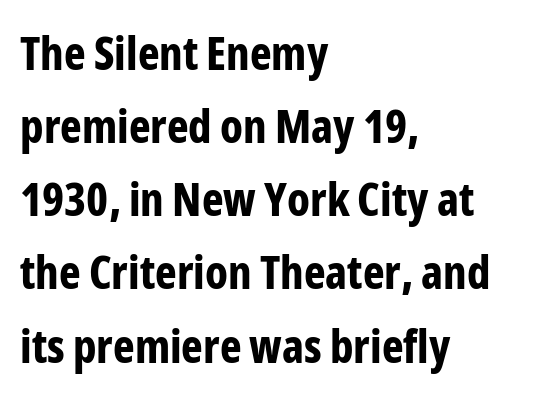
The image shows 46 px bold, condensed sans-serif type, upright; set left-aligned, normal line spacing (1.59x), normal letter spacing, not underlined; low stroke contrast and a medium x-height.
